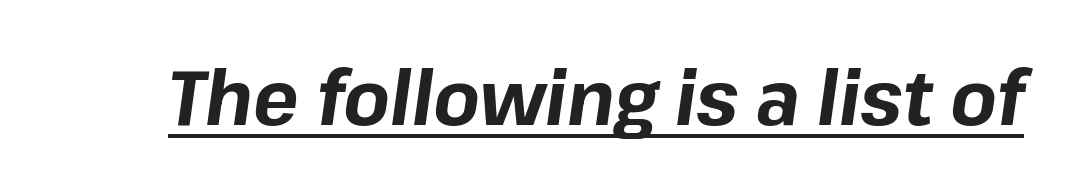
{"italic": "yes", "lean": "right", "slant_degrees": 8, "bold": "yes", "weight": "bold", "width": "normal", "stroke_contrast": "low", "x_height": "medium", "monospaced": "no", "underline": "yes", "letter_spacing": "normal", "letter_spacing_em": 0.0, "glyph_px": 76}
